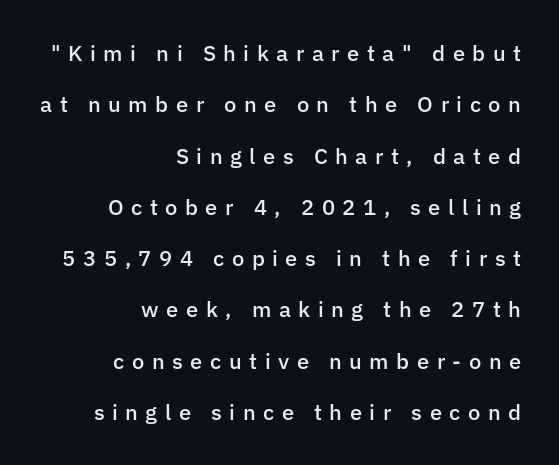
The image shows 22 px text type, upright; set right-aligned, loose line spacing (2.33x), unusually wide letter spacing (+0.34 em), not underlined.
